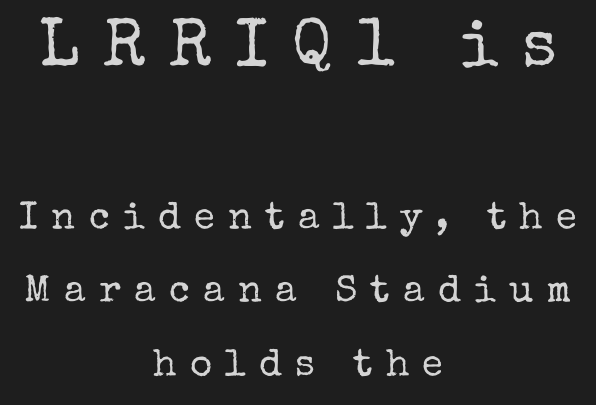
{"serif": "yes", "italic": "no", "bold": "no", "weight": "regular", "width": "normal", "stroke_contrast": "low", "x_height": "medium", "monospaced": "no", "underline": "no", "align": "center", "line_spacing": "loose", "line_spacing_ratio": 1.94, "letter_spacing": "wide", "letter_spacing_em": 0.35, "larger_block": "first", "size_ratio": 1.76, "glyph_px": 67}
